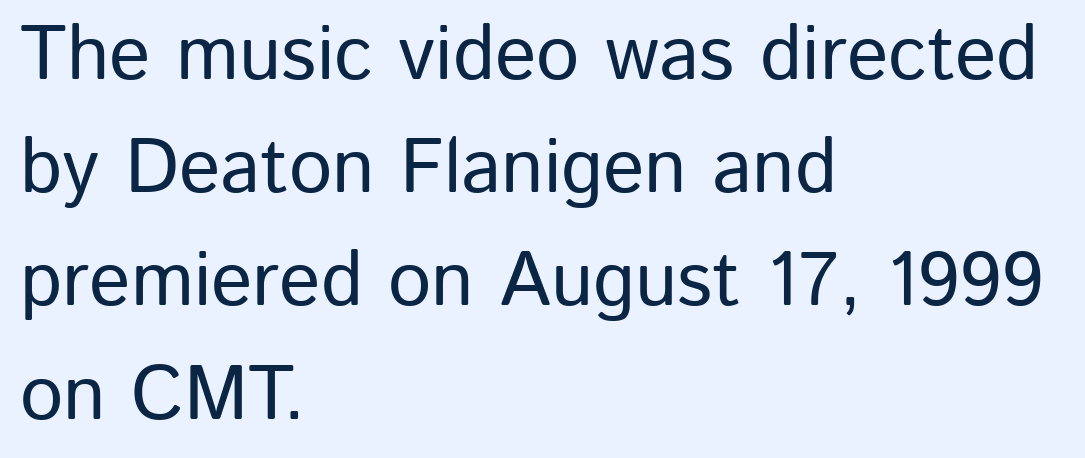
The image shows 77 px sans-serif type, upright; set left-aligned, normal line spacing (1.47x), normal letter spacing, not underlined; low stroke contrast and a medium x-height.
